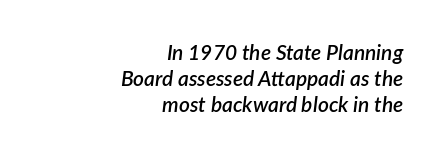
Rendered with sloped, italic letterforms. The glyphs are unaccompanied by any horizontal stroke below them. The letterforms sit shoulder to shoulder at normal distance. Notice the strokes are somewhat thickened but not fully heavy: this is a semibold.
